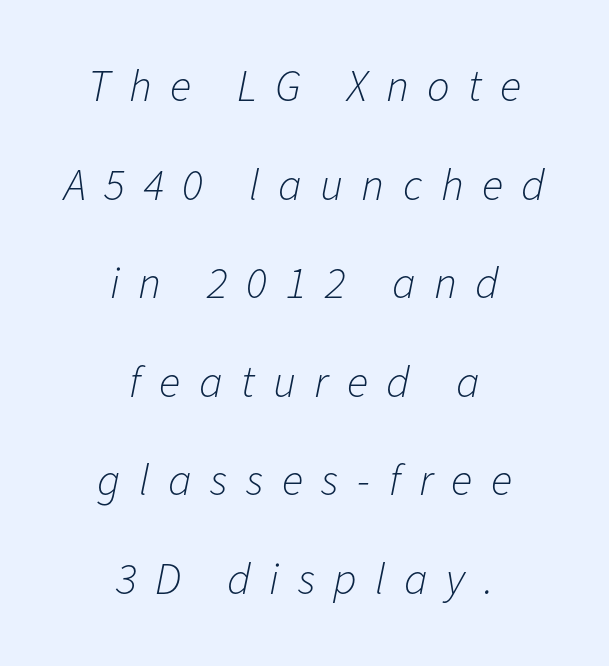
Q: Is the text bold? A: No.
Q: Is the text italic (slanted)? A: Yes, it leans right by about 11 degrees.
Q: Is the text underlined? A: No.
Q: How is the paragraph aligned? A: Centered.
Q: Is the spacing between letters normal or unusually wide? A: Unusually wide.
Q: Is the spacing between lines tight, normal or loose? A: Loose.
Q: Width (condensed, normal, or wide)? A: Normal.
Q: Stroke contrast? A: Low.
Q: x-height? A: Medium.
Q: Monospaced? A: No.
